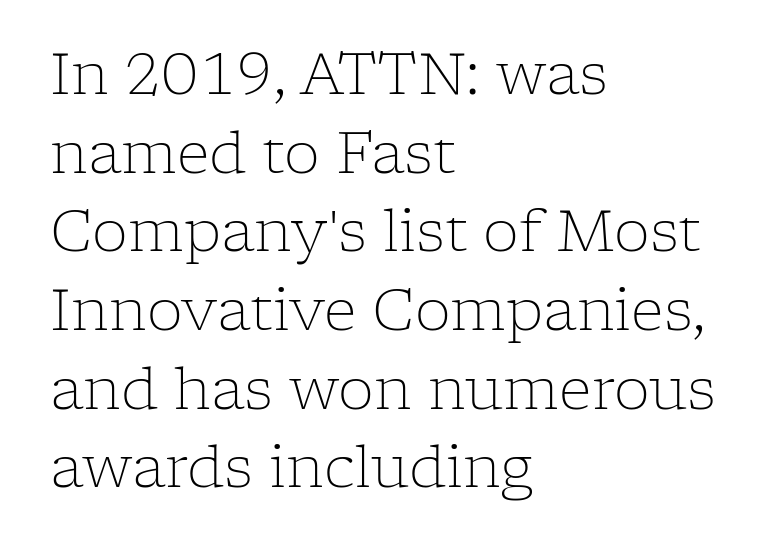
Q: Is the text bold? A: No.
Q: Is the text italic (slanted)? A: No, it is upright.
Q: Is the typeface a serif or a sans-serif typeface? A: Serif.
Q: Is the text underlined? A: No.
Q: How is the paragraph aligned? A: Left-aligned.
Q: Is the spacing between letters normal or unusually wide? A: Normal.
Q: Is the spacing between lines tight, normal or loose? A: Normal.
Q: Width (condensed, normal, or wide)? A: Normal.
Q: Stroke contrast? A: Low.
Q: x-height? A: Medium.
Q: Monospaced? A: No.
